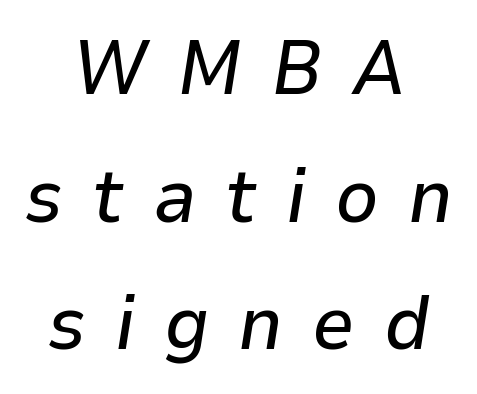
The image shows 76 px text type, italic (leaning right); set centered, normal line spacing (1.68x), unusually wide letter spacing (+0.38 em), not underlined; low stroke contrast and a medium x-height.
